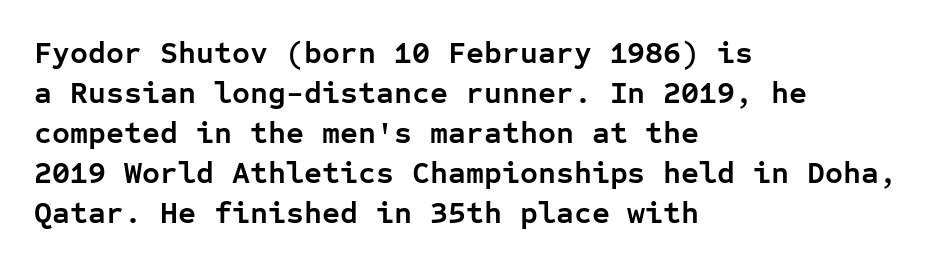
Note the uniform advance width — an 'i' takes as much space as an 'm'. Classification — sans serif. The letters sit at their default tracking, neither squeezed nor spread. The rag falls on the right side of this text block. Regarding leading, the lines here are spaced in the standard way.
